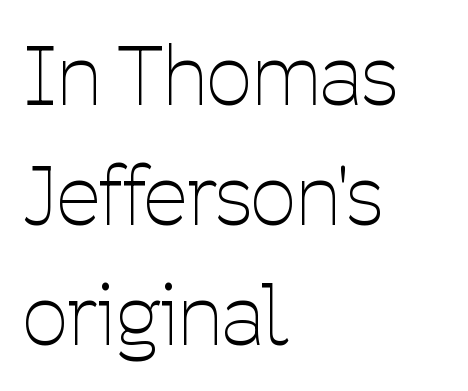
Q: Is the text bold? A: No.
Q: Is the text italic (slanted)? A: No, it is upright.
Q: Is the typeface a serif or a sans-serif typeface? A: Sans-serif.
Q: Is the text underlined? A: No.
Q: How is the paragraph aligned? A: Left-aligned.
Q: Is the spacing between letters normal or unusually wide? A: Normal.
Q: Is the spacing between lines tight, normal or loose? A: Normal.
Q: Width (condensed, normal, or wide)? A: Condensed.
Q: Stroke contrast? A: Low.
Q: x-height? A: Medium.
Q: Monospaced? A: No.
